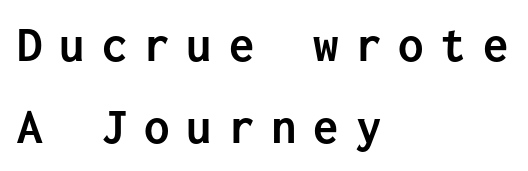
The image shows 51 px semibold sans-serif type, upright, monospaced; set left-aligned, normal line spacing (1.61x), unusually wide letter spacing (+0.33 em), not underlined; low stroke contrast and a medium x-height.
